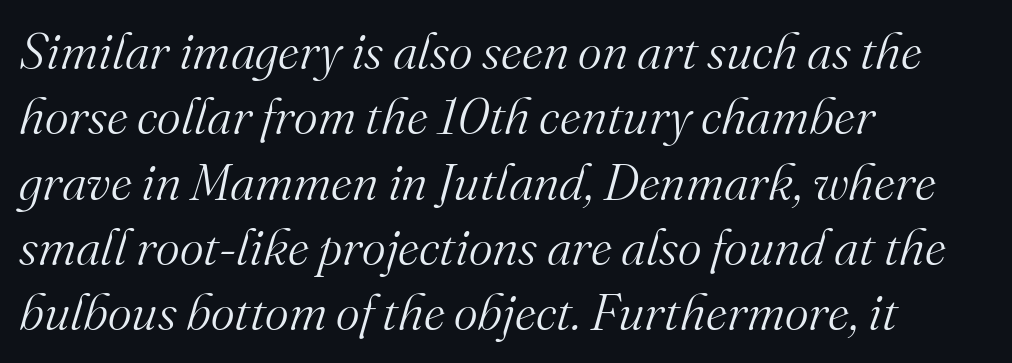
{"serif": "yes", "italic": "yes", "lean": "right", "slant_degrees": 16, "bold": "no", "weight": "light", "width": "normal", "stroke_contrast": "medium", "x_height": "small", "monospaced": "no", "underline": "no", "align": "left", "line_spacing": "normal", "line_spacing_ratio": 1.28, "letter_spacing": "normal", "letter_spacing_em": 0.0, "glyph_px": 51}
